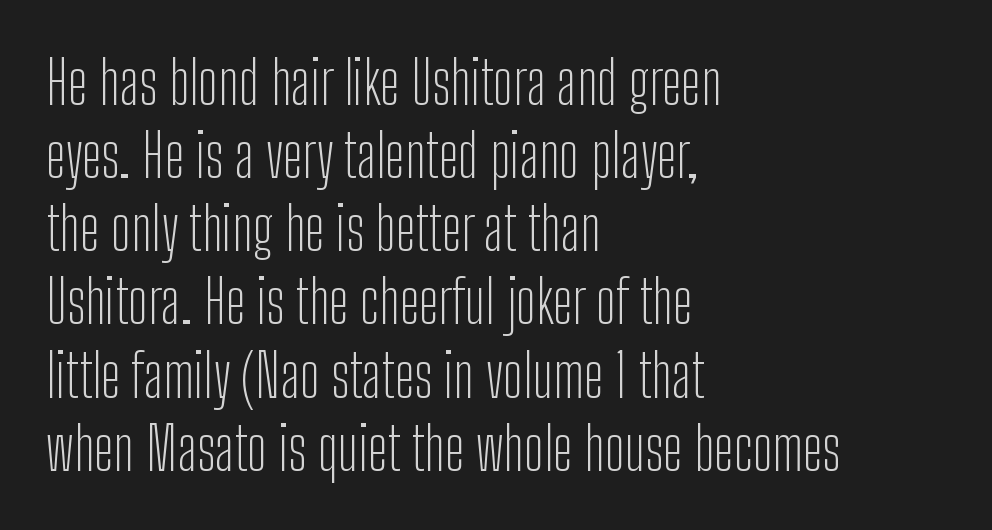
Q: Is the text bold? A: No.
Q: Is the text italic (slanted)? A: No, it is upright.
Q: Is the typeface a serif or a sans-serif typeface? A: Sans-serif.
Q: Is the text underlined? A: No.
Q: How is the paragraph aligned? A: Left-aligned.
Q: Is the spacing between letters normal or unusually wide? A: Normal.
Q: Width (condensed, normal, or wide)? A: Condensed.
Q: Stroke contrast? A: Low.
Q: x-height? A: Medium.
Q: Monospaced? A: No.
